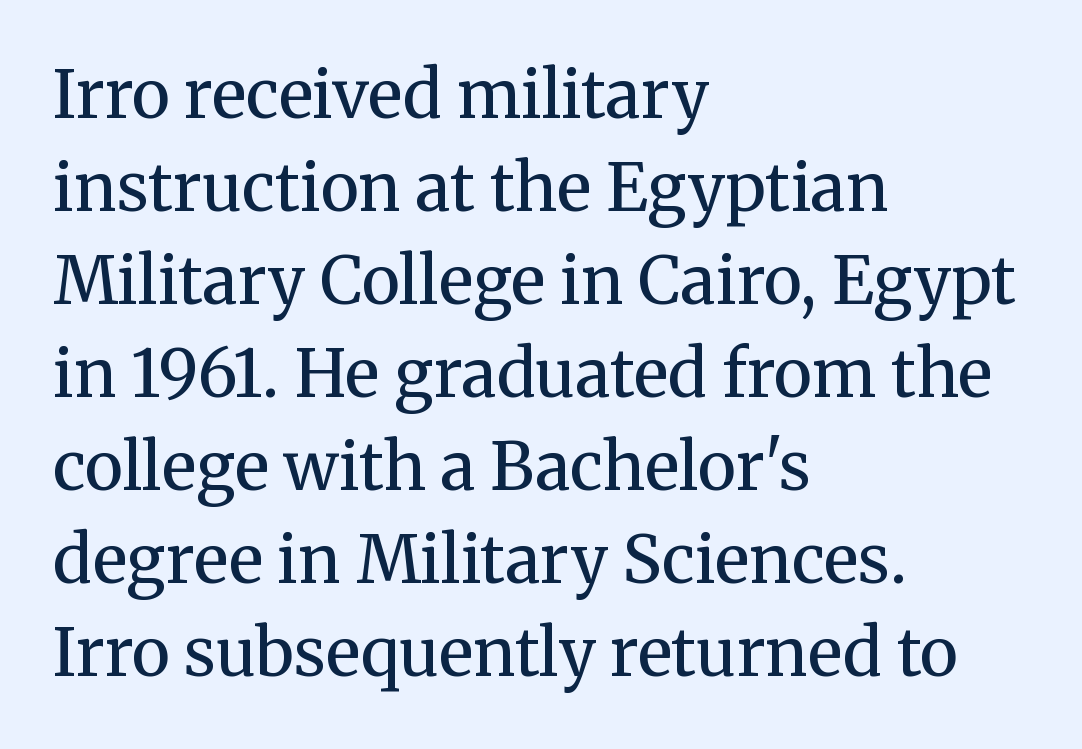
Quick note: not italic, upright. Casual observation: everything's shoved over to the left. There is no visible air inserted between adjacent glyphs. The baseline area is clear. The glyphs in this specimen are seriffed.
